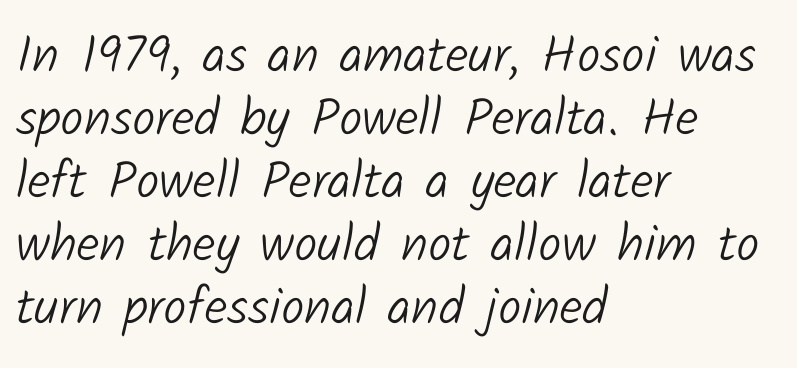
The glyphs are unaccompanied by any horizontal stroke below them. A sans-serif font was chosen for this passage. These lines are rendered in a variable-pitch font. Observe the ordinary spacing: letters are neighbours, not strangers. On a weight scale, this lands at 450 or below.
